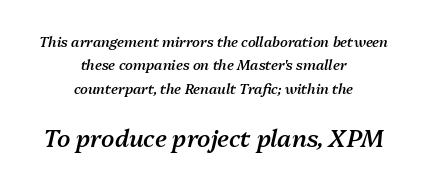
The glyphs have the mass of a demibold cut, below bold. Interline gaps are of average width in this sample. Spacing between characters is what you'd get straight out of the box. Caption: multi-line text, centered on the measure.
